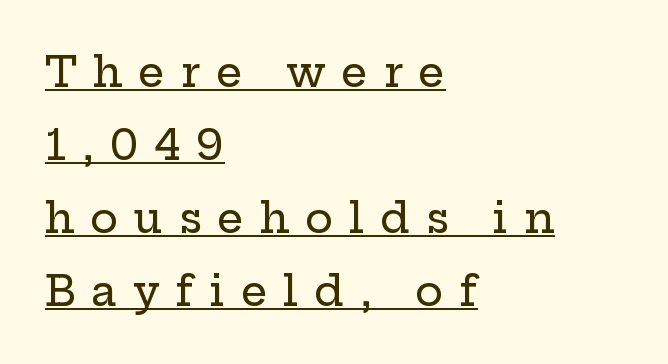
Compared with a centered layout, this one pins lines to the left instead. The line texture is sparse and dotted thanks to wide tracking. Varying glyph widths throughout — classic text-font behaviour. Posture: upright roman.
